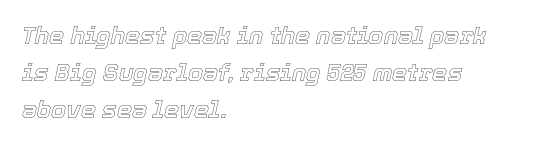
Q: Is the text italic (slanted)? A: Yes, it leans right by about 12 degrees.
Q: Is the text underlined? A: No.
Q: How is the paragraph aligned? A: Left-aligned.
Q: Is the spacing between letters normal or unusually wide? A: Normal.
Q: Is the spacing between lines tight, normal or loose? A: Normal.
